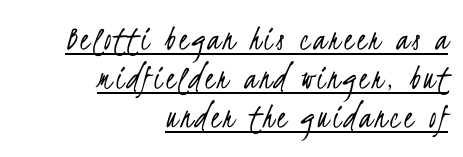
The image shows 36 px light, condensed sans-serif type; set right-aligned, tight line spacing (1.09x), underlined; low stroke contrast and a small x-height.
